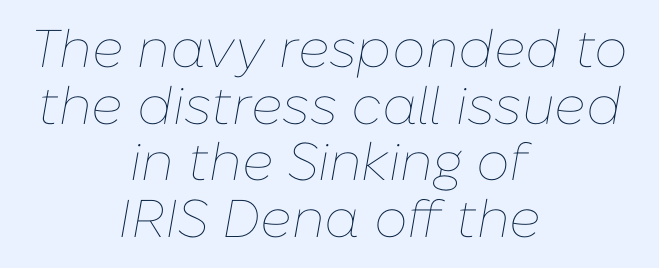
These lines are rendered in a variable-pitch font. The face looks like a standard text weight, possibly lighter. Beneath every word, the page is bare. Students, observe: this is what under-led, compact text looks like. A typesetter would call this zero additional tracking.
